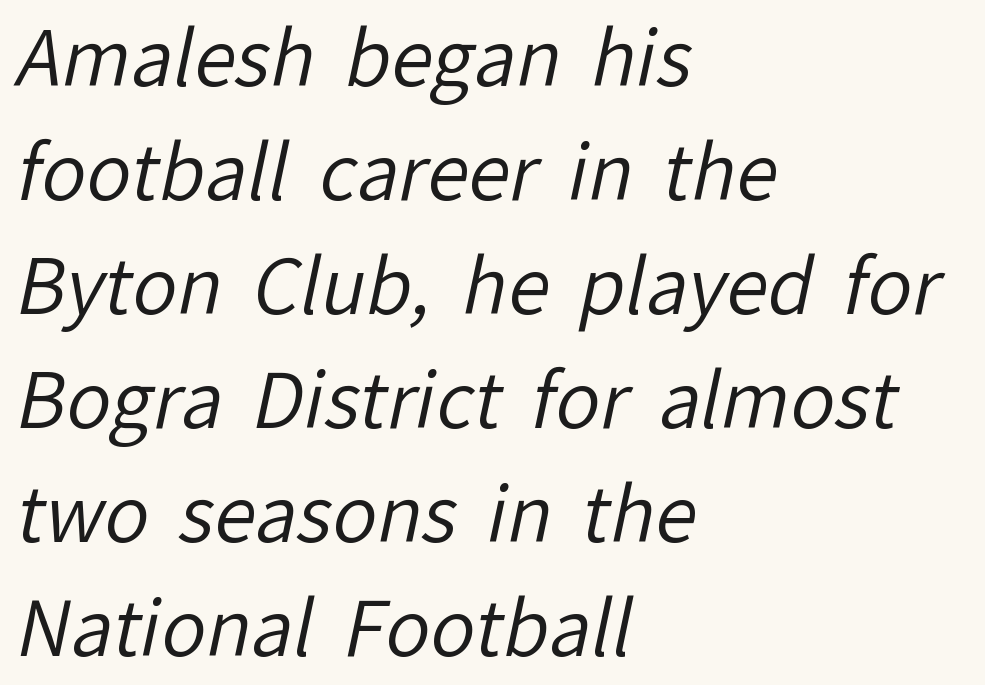
Q: Is the text bold? A: No.
Q: Is the typeface a serif or a sans-serif typeface? A: Sans-serif.
Q: Is the text underlined? A: No.
Q: How is the paragraph aligned? A: Left-aligned.
Q: Is the spacing between letters normal or unusually wide? A: Normal.
Q: Is the spacing between lines tight, normal or loose? A: Normal.
Q: Width (condensed, normal, or wide)? A: Normal.
Q: Stroke contrast? A: Low.
Q: x-height? A: Medium.
Q: Monospaced? A: No.
